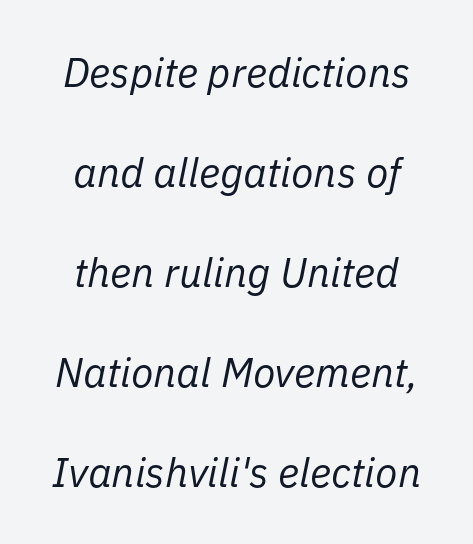
The image shows 41 px regular-weight type, italic (leaning right); set loose line spacing (2.44x), normal letter spacing, not underlined; low stroke contrast and a medium x-height.
